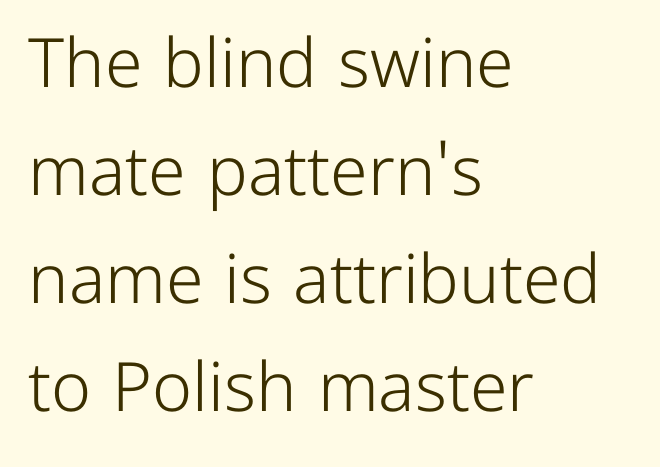
This sample has the flowing, uneven cadence of proportional lettering. Tracking value appears to be zero — textbook default spacing. One glance says typical: line gaps are just what's usual. Teacher's note: observe the even left margin — that is flush-left alignment.
